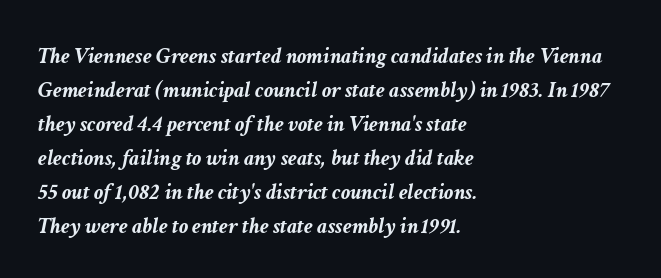
{"italic": "yes", "lean": "right", "slant_degrees": 11, "bold": "yes", "underline": "no", "align": "left", "line_spacing": "normal", "line_spacing_ratio": 1.48, "letter_spacing": "normal", "letter_spacing_em": 0.0, "glyph_px": 23}
